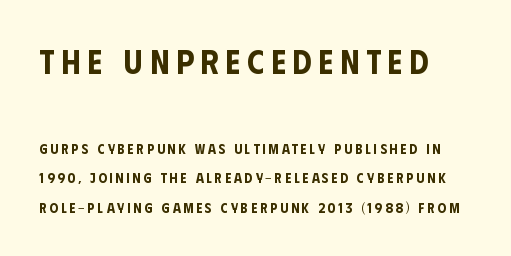
The image shows 34 px condensed sans-serif type, upright; set left-aligned, loose line spacing (2.13x), unusually wide letter spacing (+0.2 em), not underlined; the first (top) block is 2.43x larger; low stroke contrast and a large x-height.
